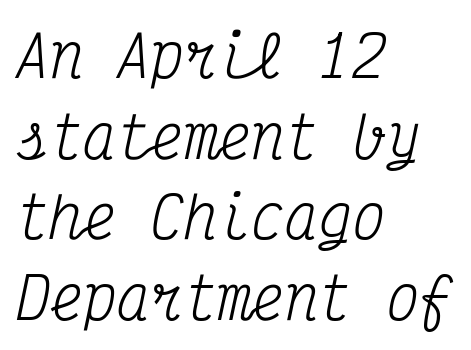
Alignment: flush left. A typesetter would label this face a serif. Tall strokes in this sample are angled rather than plumb. Words appear dense and cohesive because spacing is normal. The lines sit at an ordinary, default distance from one another.
